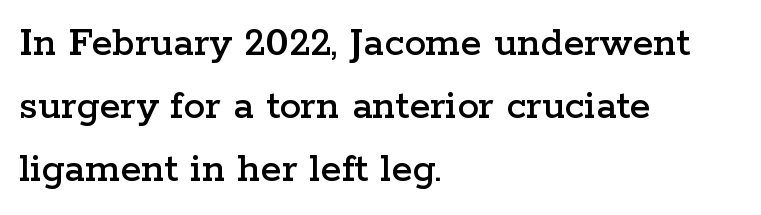
{"serif": "yes", "italic": "no", "width": "wide", "stroke_contrast": "low", "x_height": "medium", "monospaced": "no", "underline": "no", "align": "left", "line_spacing": "normal", "line_spacing_ratio": 1.47, "letter_spacing": "normal", "letter_spacing_em": 0.0, "glyph_px": 43}
